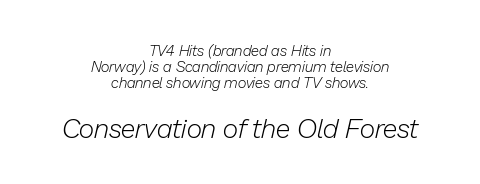
The emphasis by scale lands on block number two, below. The characters are drawn with everyday or finer stroke widths. Reading down the block, each line starts at a different indent, mirrored at its end. When letters slant like this, we call the style italic.
